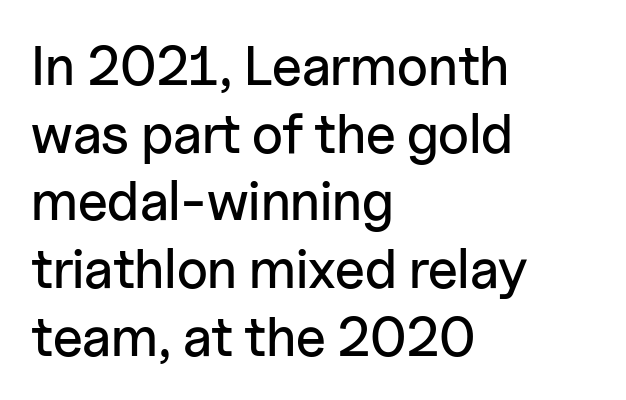
The image shows 55 px sans-serif type, upright; set left-aligned, line spacing 1.23x, normal letter spacing, not underlined; low stroke contrast and a medium x-height.
